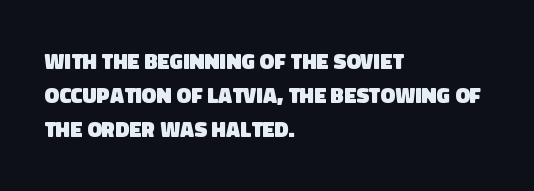
The image shows 22 px bold type; set left-aligned, normal line spacing (1.55x), normal letter spacing, not underlined.
